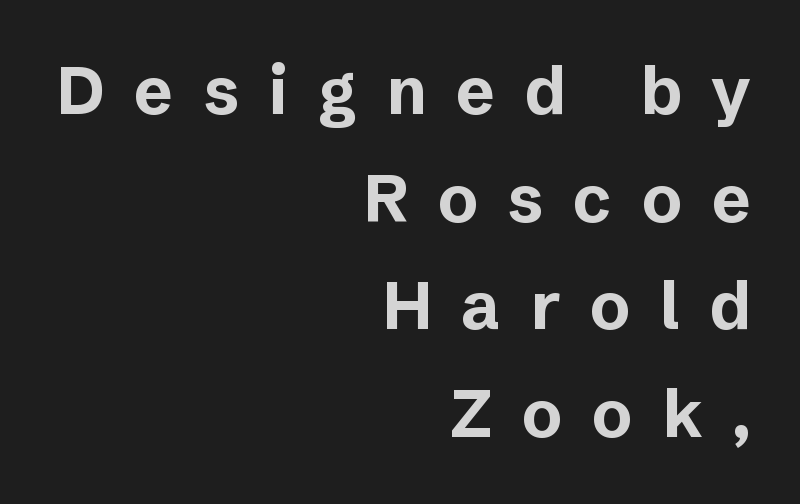
{"serif": "no", "italic": "no", "bold": "yes", "weight": "bold", "width": "normal", "stroke_contrast": "low", "x_height": "medium", "monospaced": "no", "underline": "no", "align": "right", "line_spacing": "normal", "line_spacing_ratio": 1.63, "letter_spacing": "wide", "letter_spacing_em": 0.45, "glyph_px": 66}
